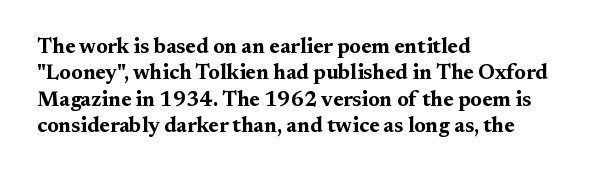
The image shows 21 px bold type, upright; set left-aligned, normal line spacing (1.26x), normal letter spacing, not underlined.
